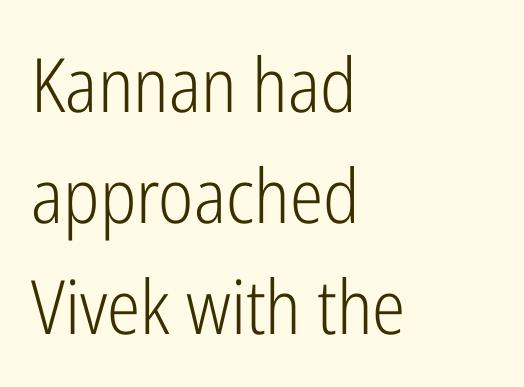
Q: Is the text bold? A: No.
Q: Is the text italic (slanted)? A: No, it is upright.
Q: Is the typeface a serif or a sans-serif typeface? A: Sans-serif.
Q: Is the text underlined? A: No.
Q: How is the paragraph aligned? A: Left-aligned.
Q: Is the spacing between letters normal or unusually wide? A: Normal.
Q: Is the spacing between lines tight, normal or loose? A: Normal.
Q: Width (condensed, normal, or wide)? A: Condensed.
Q: Stroke contrast? A: Low.
Q: x-height? A: Medium.
Q: Monospaced? A: No.
